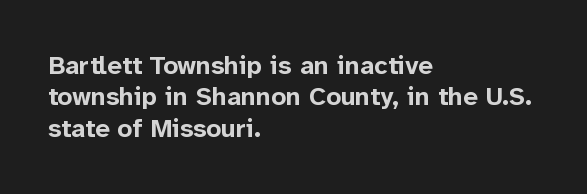
The image shows 26 px bold type, upright; set left-aligned, line spacing 1.21x, normal letter spacing, not underlined.
